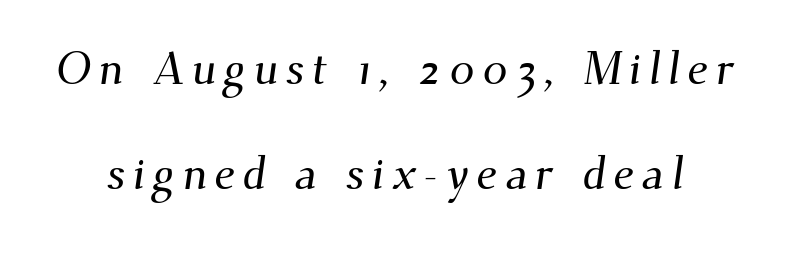
The image shows 46 px serif type; set loose line spacing (2.28x), not underlined; medium stroke contrast and a small x-height.
